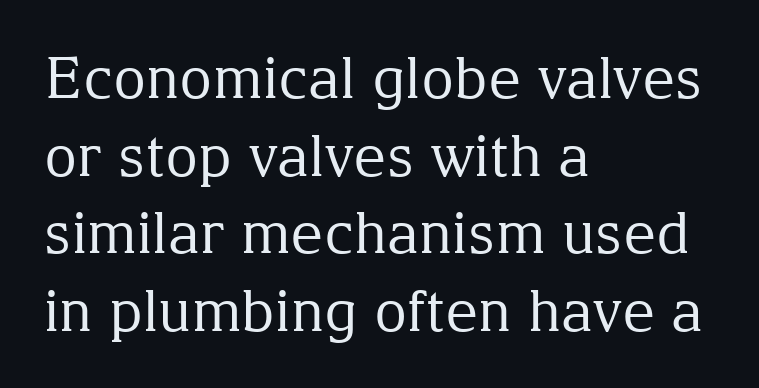
Q: Is the text bold? A: No.
Q: Is the text italic (slanted)? A: No, it is upright.
Q: Is the typeface a serif or a sans-serif typeface? A: Serif.
Q: Is the text underlined? A: No.
Q: How is the paragraph aligned? A: Left-aligned.
Q: Is the spacing between letters normal or unusually wide? A: Normal.
Q: Is the spacing between lines tight, normal or loose? A: Normal.
Q: Width (condensed, normal, or wide)? A: Normal.
Q: Stroke contrast? A: Medium.
Q: x-height? A: Medium.
Q: Monospaced? A: No.
